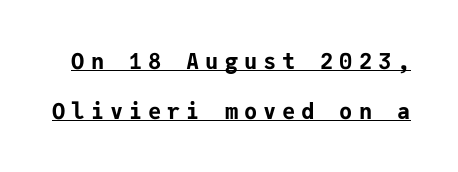
Q: Is the text bold? A: Yes.
Q: Is the text italic (slanted)? A: No, it is upright.
Q: Is the text underlined? A: Yes.
Q: Is the spacing between letters normal or unusually wide? A: Unusually wide.
Q: Is the spacing between lines tight, normal or loose? A: Loose.
